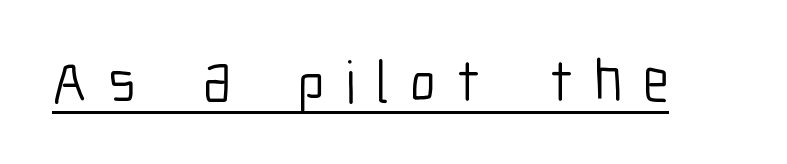
The weight tops out at a normal text grade. Regarding serifs, this sample does without them. Every stem runs plumb, perpendicular to the baseline. The sample's only ornament is a line tracing under the words. Looks like regular typesetting: each glyph gets only the width it needs. Honestly, the letter spacing is so wide it's the main thing you notice.
